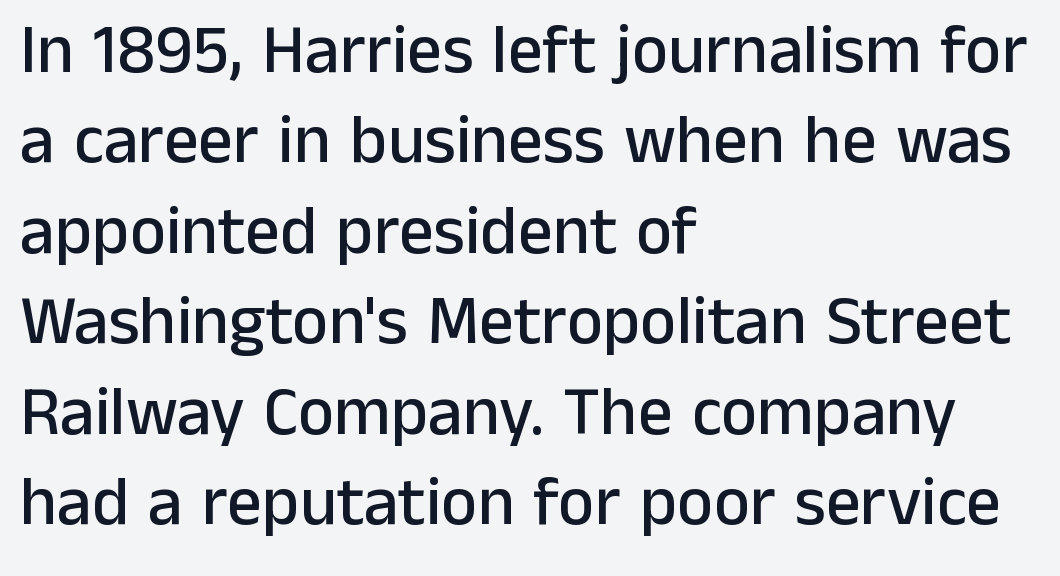
The image shows 69 px sans-serif type, upright; set left-aligned, normal line spacing (1.31x), normal letter spacing, not underlined; low stroke contrast and a medium x-height.
